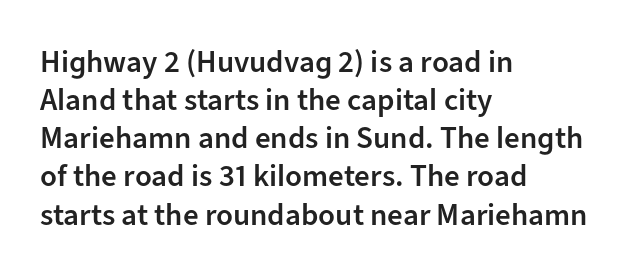
The image shows 31 px semibold sans-serif type, upright; set left-aligned, line spacing 1.23x, normal letter spacing, not underlined; low stroke contrast and a medium x-height.
